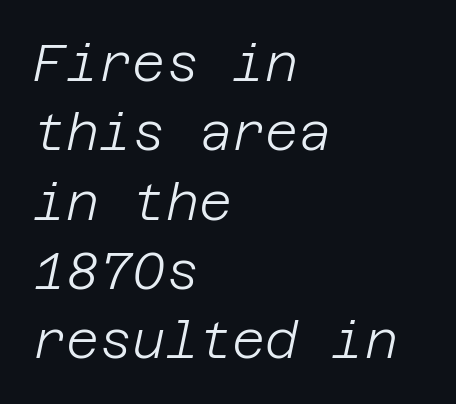
The rag falls on the right side of this text block. The passage shown leans; its letterforms are oblique. How are the letters spaced? Ordinarily, with no added tracking. If you measured baseline to baseline, you'd find a middling distance.
